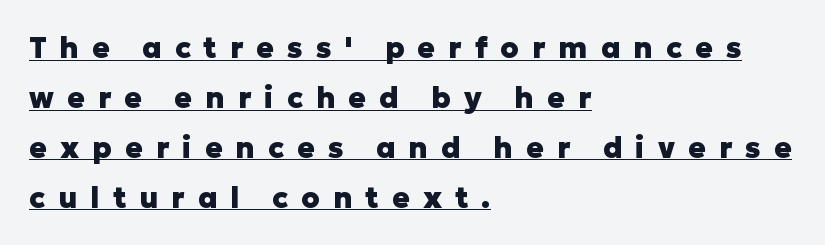
The image shows 29 px heavy sans-serif type, upright; set left-aligned, line spacing 1.72x, unusually wide letter spacing (+0.45 em), underlined; low stroke contrast and a medium x-height.
